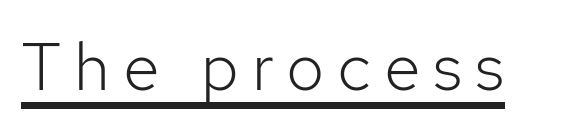
The image shows 67 px light sans-serif type, upright; set underlined; low stroke contrast and a medium x-height.
